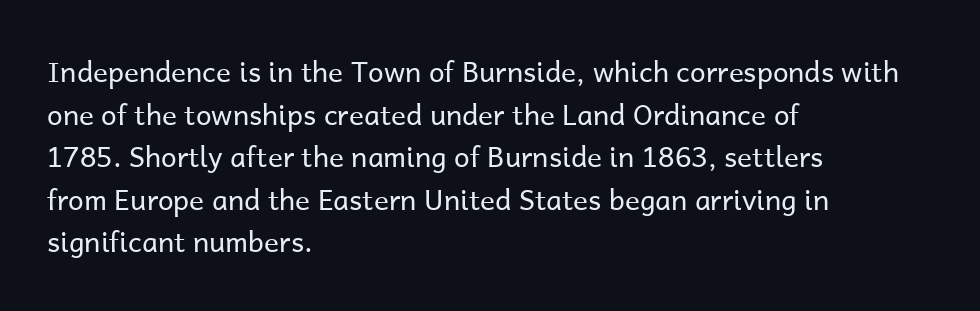
{"serif": "no", "italic": "no", "bold": "no", "weight": "regular", "width": "normal", "stroke_contrast": "low", "x_height": "medium", "monospaced": "no", "underline": "no", "align": "left", "line_spacing": "normal", "line_spacing_ratio": 1.52, "letter_spacing": "normal", "letter_spacing_em": 0.0, "glyph_px": 28}
